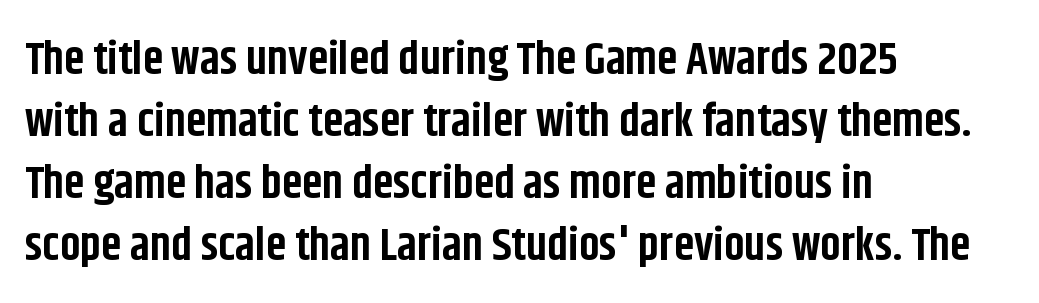
The letterforms sit shoulder to shoulder at normal distance. The passage shown is typed in a proportional face where columns would drift. A clean baseline with only descenders dipping below it. The type family on display is of the sans-serif kind. These words are printed bold, with thick strokes throughout.
